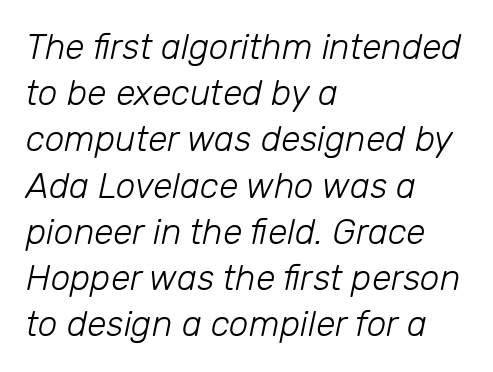
The image shows 35 px light type, italic (leaning right); set left-aligned, normal line spacing (1.32x), normal letter spacing, not underlined; low stroke contrast and a medium x-height.
